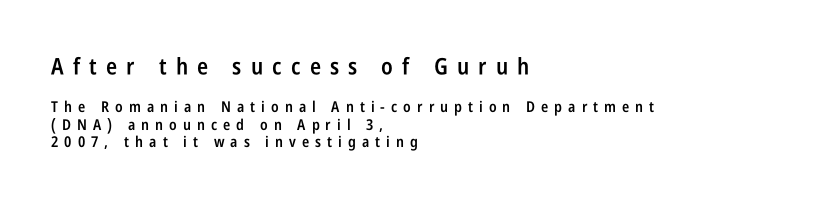
{"italic": "no", "bold": "semi", "underline": "no", "align": "left", "line_spacing_ratio": 1.17, "letter_spacing": "wide", "letter_spacing_em": 0.4, "larger_block": "first", "size_ratio": 1.53, "glyph_px": 23}
